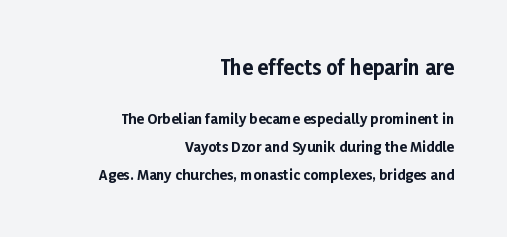
{"italic": "no", "bold": "yes", "underline": "no", "align": "right", "line_spacing": "loose", "line_spacing_ratio": 2.0, "letter_spacing": "normal", "letter_spacing_em": 0.0, "larger_block": "first", "size_ratio": 1.43, "glyph_px": 20}
